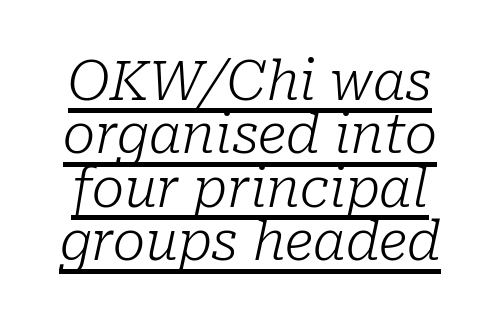
{"serif": "yes", "italic": "yes", "lean": "right", "slant_degrees": 10, "bold": "no", "weight": "light", "width": "normal", "stroke_contrast": "low", "x_height": "medium", "monospaced": "no", "underline": "yes", "line_spacing": "tight", "line_spacing_ratio": 0.99, "letter_spacing": "normal", "letter_spacing_em": 0.0, "glyph_px": 54}
